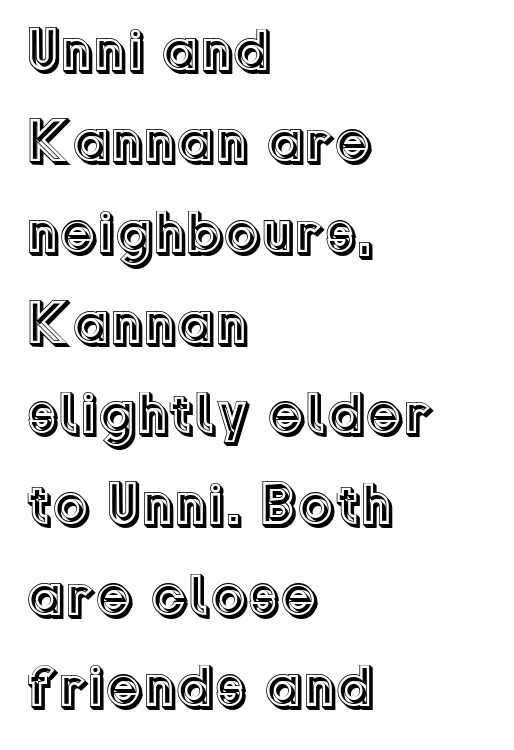
Q: Is the text italic (slanted)? A: No, it is upright.
Q: Is the text underlined? A: No.
Q: How is the paragraph aligned? A: Left-aligned.
Q: Is the spacing between letters normal or unusually wide? A: Normal.
Q: Is the spacing between lines tight, normal or loose? A: Normal.
Q: Width (condensed, normal, or wide)? A: Normal.
Q: x-height? A: Medium.
Q: Monospaced? A: No.
